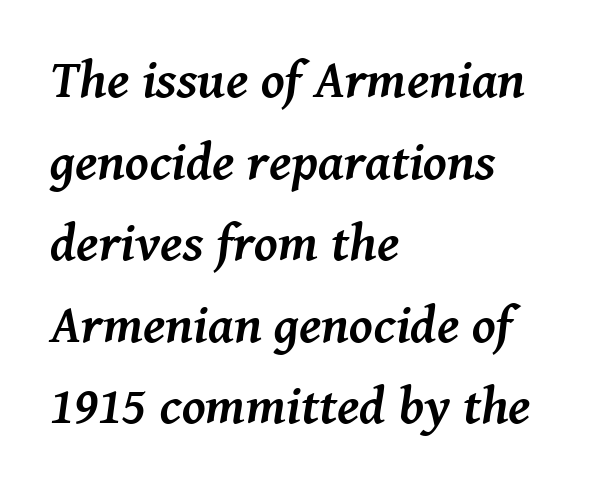
The image shows 53 px semibold serif type, italic (leaning right); set left-aligned, normal line spacing (1.54x), normal letter spacing, not underlined; medium stroke contrast and a medium x-height.
